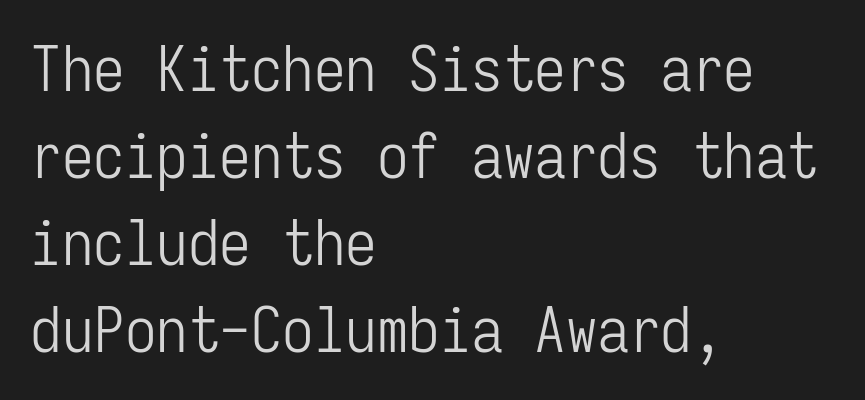
The lettering holds an erect, upright posture throughout. In CSS terms this would be text-align: left. The area under the type is left untouched. No extra tracking has been applied to these lines.
